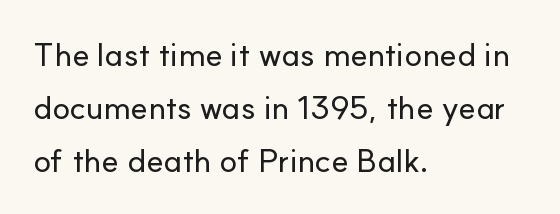
Q: Is the text italic (slanted)? A: No, it is upright.
Q: Is the typeface a serif or a sans-serif typeface? A: Sans-serif.
Q: Is the text underlined? A: No.
Q: How is the paragraph aligned? A: Left-aligned.
Q: Is the spacing between letters normal or unusually wide? A: Normal.
Q: Is the spacing between lines tight, normal or loose? A: Normal.
Q: Width (condensed, normal, or wide)? A: Normal.
Q: Stroke contrast? A: Low.
Q: x-height? A: Small.
Q: Monospaced? A: No.
